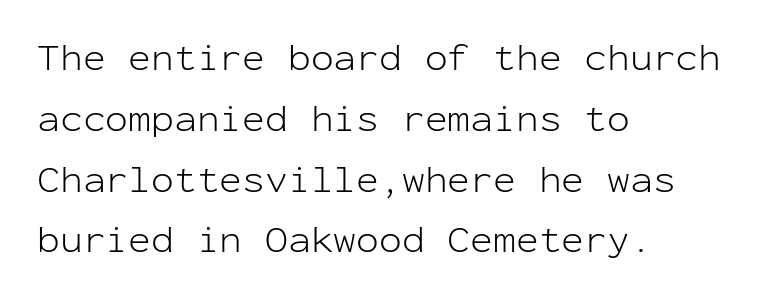
{"serif": "no", "italic": "no", "bold": "no", "weight": "light", "width": "normal", "stroke_contrast": "low", "x_height": "medium", "monospaced": "yes", "underline": "no", "align": "left", "line_spacing": "normal", "line_spacing_ratio": 1.6, "letter_spacing": "normal", "letter_spacing_em": 0.0, "glyph_px": 38}
